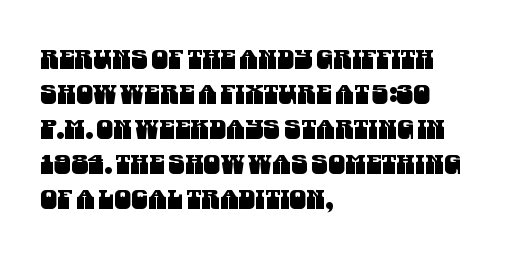
The image shows 27 px text type; set left-aligned, normal line spacing (1.3x), normal letter spacing, not underlined.
